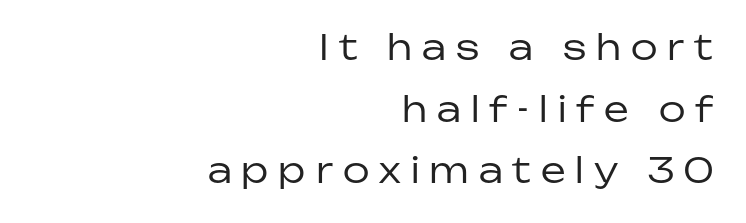
The image shows 35 px regular-weight sans-serif type, upright; set right-aligned, line spacing 1.76x, unusually wide letter spacing (+0.29 em), not underlined; low stroke contrast and a medium x-height.
